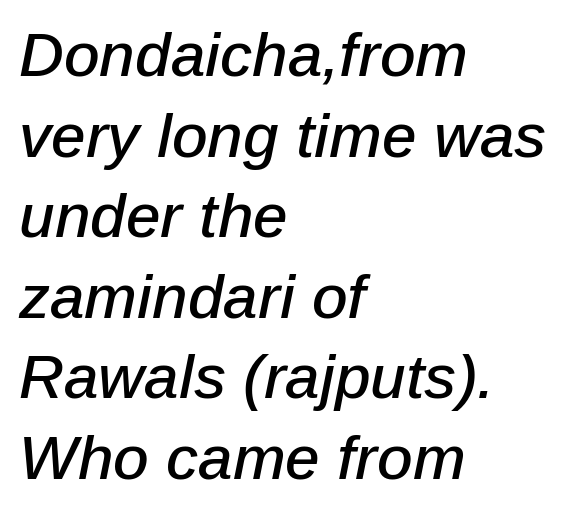
The image shows 62 px text type, italic (leaning right); set left-aligned, normal line spacing (1.3x), normal letter spacing, not underlined; low stroke contrast and a medium x-height.
